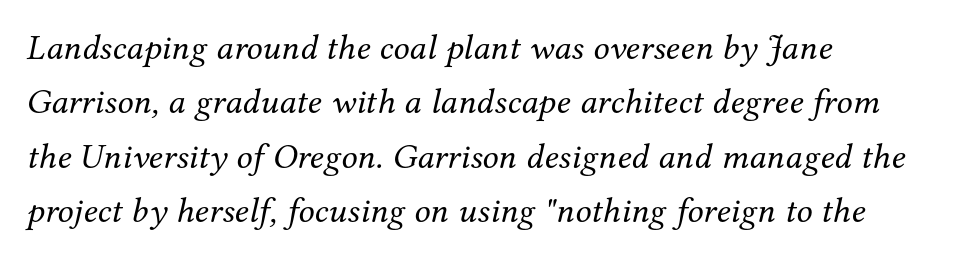
{"serif": "yes", "italic": "yes", "lean": "right", "slant_degrees": 12, "bold": "no", "weight": "regular", "width": "normal", "stroke_contrast": "medium", "x_height": "medium", "monospaced": "no", "underline": "no", "align": "left", "line_spacing": "normal", "line_spacing_ratio": 1.51, "letter_spacing": "normal", "letter_spacing_em": 0.0, "glyph_px": 36}
